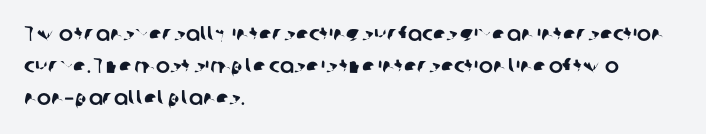
Quick note: interline space is typical. If you drew a ruler down the left edge, every line would touch it. Here the glyphs are tracked normally, forming tight word shapes. Words float on clear page, feet unadorned.
